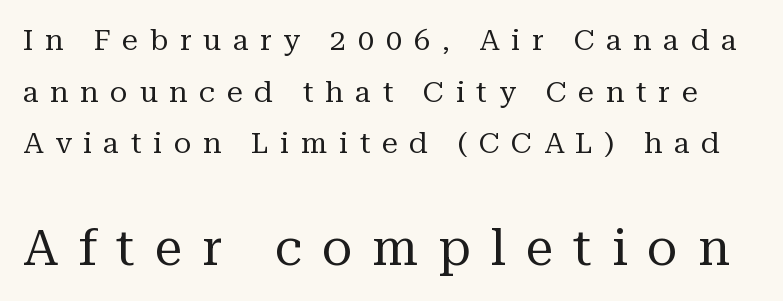
The image shows 50 px regular-weight serif type, upright; set line spacing 1.78x, unusually wide letter spacing (+0.4 em), not underlined; the second (bottom) block is 1.72x larger; medium stroke contrast and a medium x-height.
